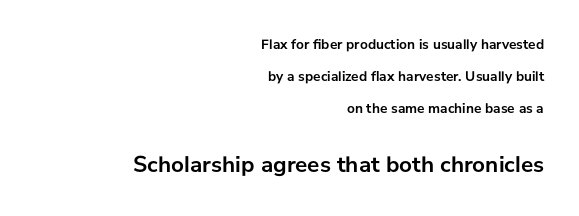
{"italic": "no", "bold": "yes", "underline": "no", "align": "right", "line_spacing": "loose", "line_spacing_ratio": 2.28, "letter_spacing": "normal", "letter_spacing_em": 0.0, "larger_block": "second", "size_ratio": 1.64, "glyph_px": 23}
